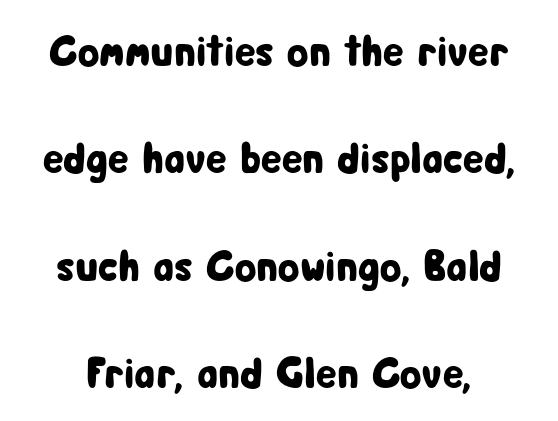
Q: Is the text italic (slanted)? A: No, it is upright.
Q: Is the typeface a serif or a sans-serif typeface? A: Sans-serif.
Q: Is the text underlined? A: No.
Q: Is the spacing between letters normal or unusually wide? A: Normal.
Q: Is the spacing between lines tight, normal or loose? A: Loose.
Q: Width (condensed, normal, or wide)? A: Condensed.
Q: Stroke contrast? A: Low.
Q: x-height? A: Medium.
Q: Monospaced? A: No.
